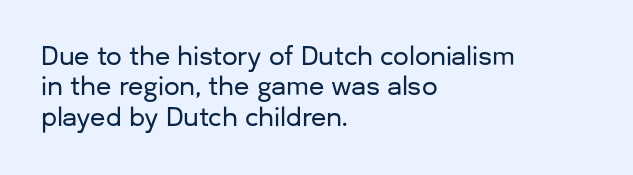
{"italic": "no", "underline": "no", "align": "left", "line_spacing_ratio": 1.22, "letter_spacing": "normal", "letter_spacing_em": 0.0, "glyph_px": 25}
